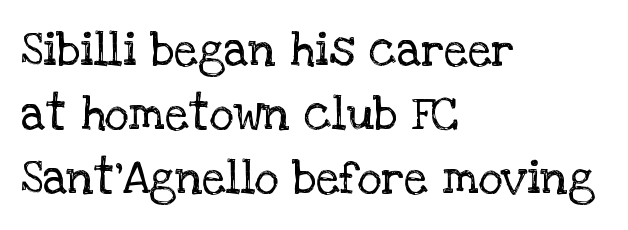
{"serif": "yes", "italic": "no", "bold": "no", "weight": "regular", "width": "normal", "stroke_contrast": "low", "x_height": "large", "monospaced": "no", "underline": "no", "align": "left", "line_spacing": "normal", "line_spacing_ratio": 1.36, "letter_spacing": "normal", "letter_spacing_em": 0.0, "glyph_px": 47}
